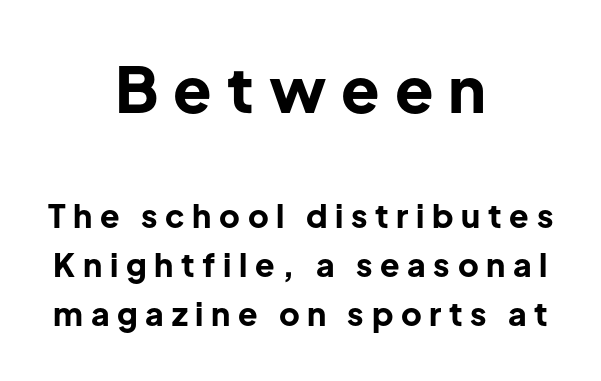
{"serif": "no", "italic": "no", "bold": "yes", "weight": "bold", "width": "normal", "stroke_contrast": "low", "x_height": "medium", "monospaced": "no", "underline": "no", "align": "center", "line_spacing": "normal", "line_spacing_ratio": 1.53, "letter_spacing": "wide", "letter_spacing_em": 0.24, "larger_block": "first", "size_ratio": 1.97, "glyph_px": 63}
